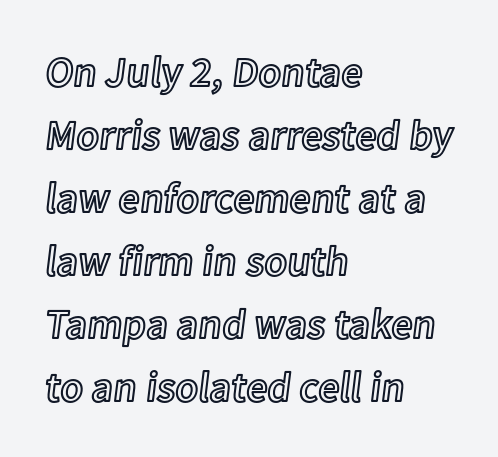
{"width": "normal", "x_height": "medium", "monospaced": "no", "underline": "no", "align": "left", "line_spacing": "normal", "line_spacing_ratio": 1.5, "letter_spacing": "normal", "letter_spacing_em": 0.0, "glyph_px": 42}
